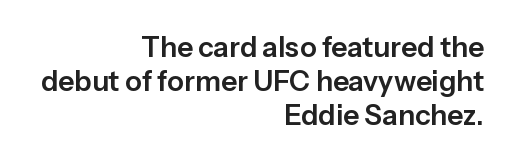
Rule under the text: the space is simply empty. Do the characters align in a grid? No, the font is proportional. The type sits square on the baseline with zero lean. The letters sit at their default tracking, neither squeezed nor spread. Nope, no serifs anywhere on these letters.
